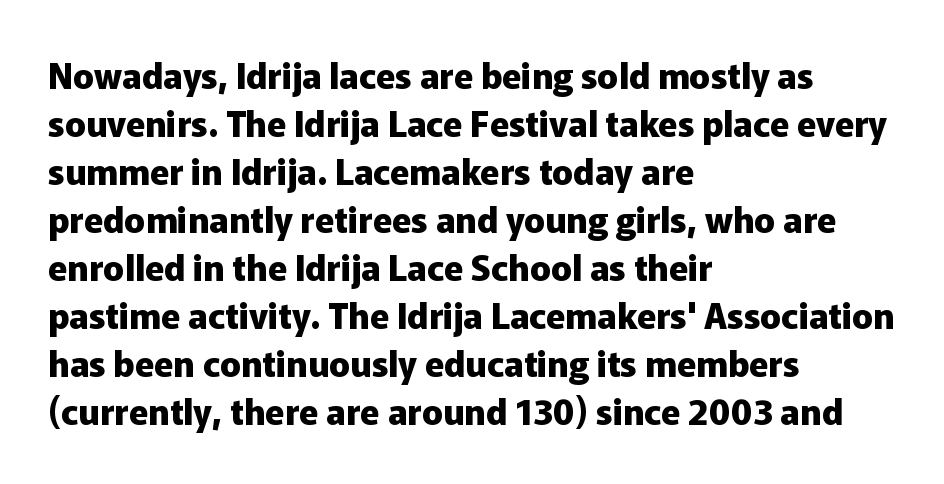
Classification — sans serif. The typesetting leans heavy: a genuine bold. The letters stand straight up with perfectly vertical stems. The specimen omits any rule beneath the text block's lines. Is the block centered? No — it sits flush against the left margin. Is there much room between lines? A standard amount, neither cramped nor airy.
